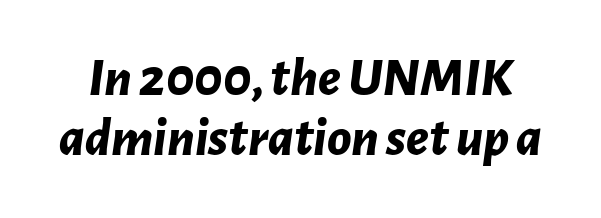
The image shows 55 px bold type, italic (leaning right); set tight line spacing (1.1x), normal letter spacing, not underlined; low stroke contrast and a medium x-height.
